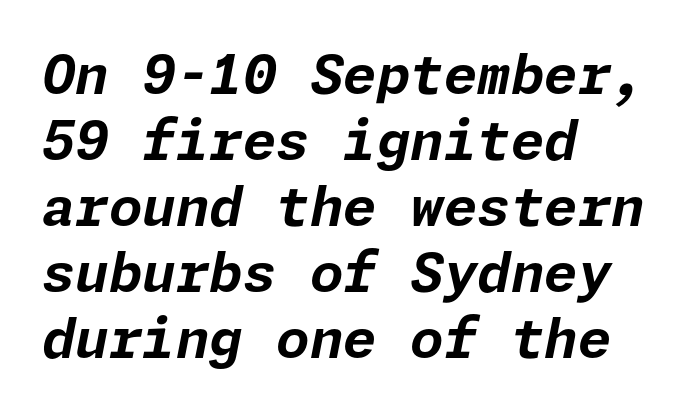
{"italic": "yes", "lean": "right", "slant_degrees": 11, "bold": "yes", "weight": "bold", "width": "normal", "stroke_contrast": "low", "x_height": "medium", "underline": "no", "align": "left", "line_spacing_ratio": 1.22, "letter_spacing": "normal", "letter_spacing_em": 0.0, "glyph_px": 54}
